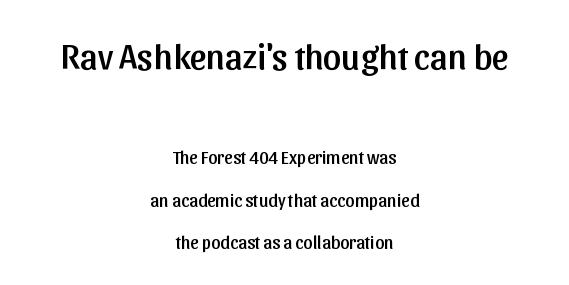
Q: Is the text italic (slanted)? A: No, it is upright.
Q: Is the typeface a serif or a sans-serif typeface? A: Sans-serif.
Q: Is the text underlined? A: No.
Q: How is the paragraph aligned? A: Centered.
Q: Is the spacing between letters normal or unusually wide? A: Normal.
Q: Is the spacing between lines tight, normal or loose? A: Loose.
Q: Which block of text is set in a larger size, the first (top) or the second (bottom)? A: The first (top) one.
Q: Width (condensed, normal, or wide)? A: Normal.
Q: Stroke contrast? A: Low.
Q: x-height? A: Medium.
Q: Monospaced? A: No.
